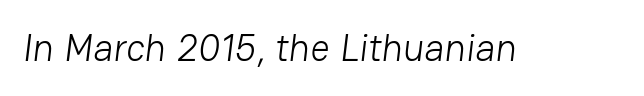
{"serif": "no", "bold": "no", "weight": "light", "width": "normal", "stroke_contrast": "low", "x_height": "medium", "monospaced": "no", "underline": "no", "letter_spacing": "normal", "letter_spacing_em": 0.0, "glyph_px": 38}
